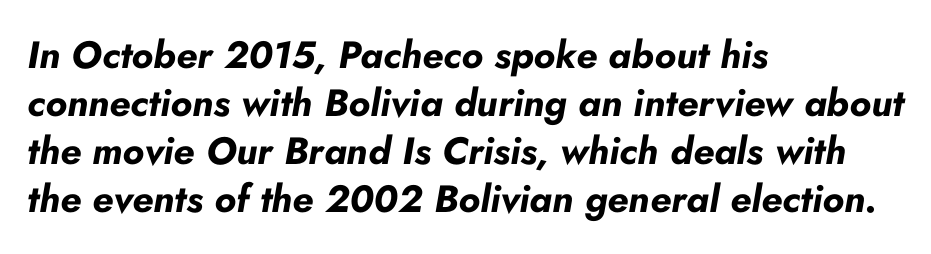
The image shows 38 px bold type, italic (leaning right); set left-aligned, normal line spacing (1.26x), normal letter spacing, not underlined; low stroke contrast and a small x-height.
